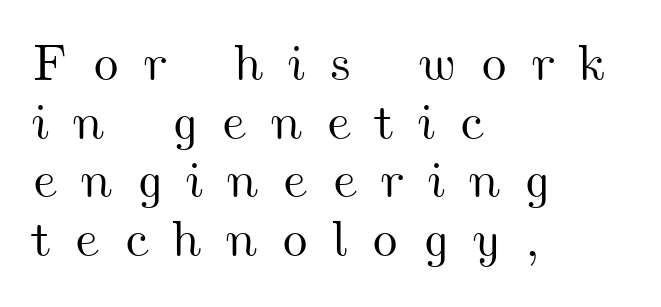
{"width": "wide", "stroke_contrast": "medium", "x_height": "small", "monospaced": "no", "underline": "no", "align": "left", "line_spacing": "tight", "line_spacing_ratio": 1.15, "letter_spacing": "wide", "letter_spacing_em": 0.47, "glyph_px": 51}
